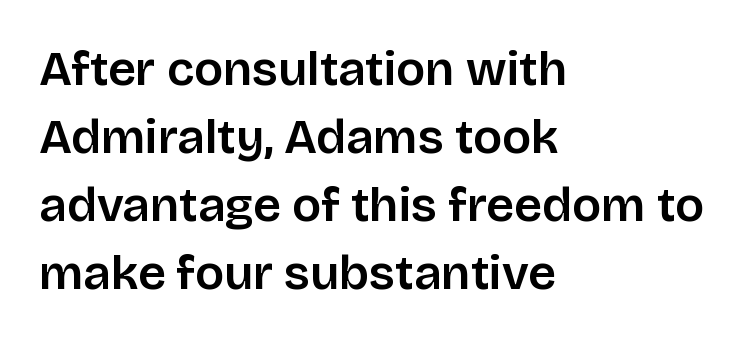
Glance below the letters and you will spot only blank space. Nobody touched the tracking dial on this one. The lines in this sample share a left origin and differ only in where they stop. Successive baselines arrive at the customary interval. This is roman type, the default non-slanted kind.
